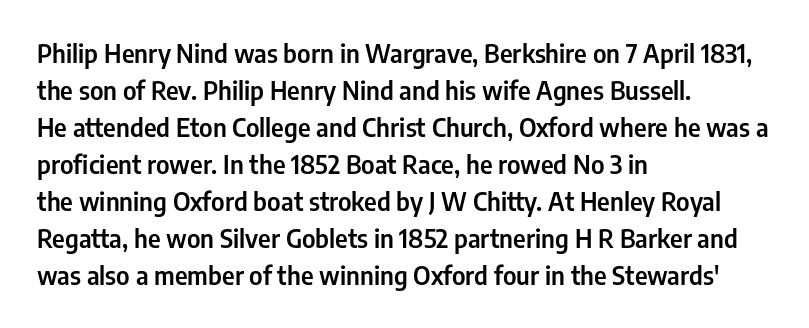
The space beneath each line is pristine and unruled. Compared with typical paragraphs, the rows here are spaced about the same. Notice how the passage keeps a crisp vertical edge on the left only. Short note: letters normally spaced.
